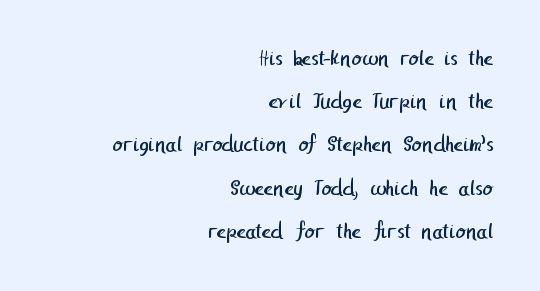
Q: Is the text bold? A: No.
Q: Is the text underlined? A: No.
Q: How is the paragraph aligned? A: Right-aligned.
Q: Is the spacing between letters normal or unusually wide? A: Normal.
